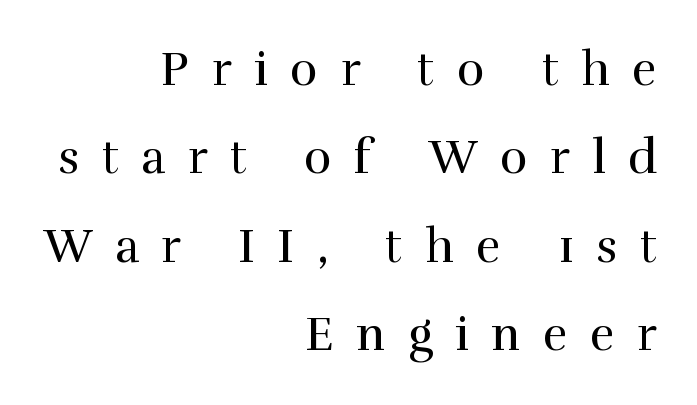
{"serif": "yes", "italic": "no", "bold": "no", "weight": "regular", "width": "normal", "stroke_contrast": "high", "x_height": "medium", "monospaced": "no", "underline": "no", "align": "right", "line_spacing_ratio": 1.88, "letter_spacing": "wide", "letter_spacing_em": 0.48, "glyph_px": 47}
